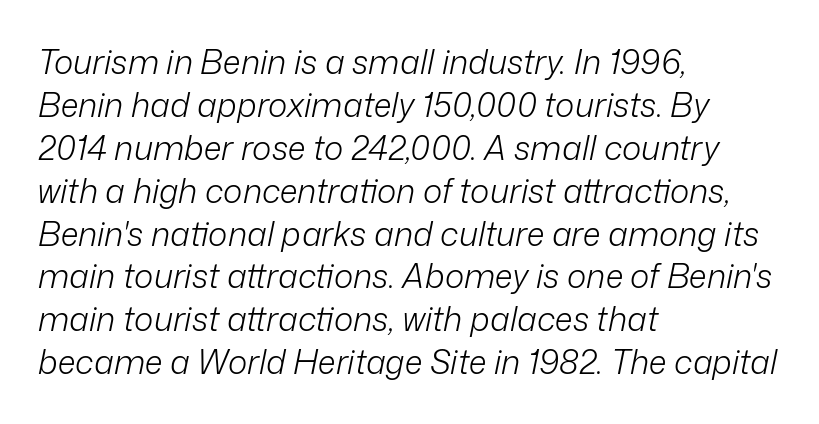
These lines sit exactly where default settings would place them. Letters have the restrained weight of plain body copy at most. What stands out about the letter spacing? Nothing — it is the standard amount. The rendering anchors every line to the left-hand side.
